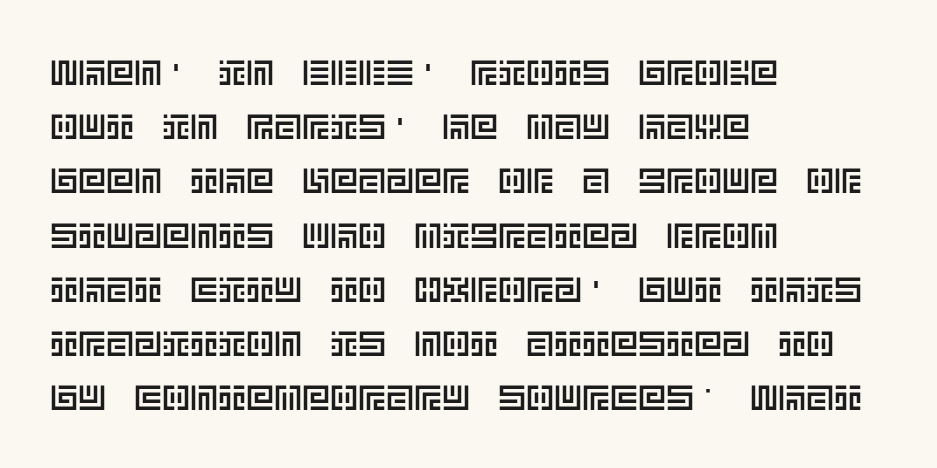
{"italic": "no", "width": "normal", "x_height": "large", "underline": "no", "align": "left", "line_spacing": "normal", "line_spacing_ratio": 1.55, "letter_spacing": "normal", "letter_spacing_em": 0.0, "glyph_px": 35}
